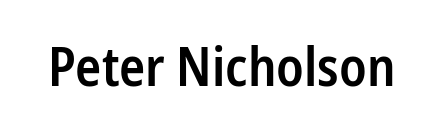
Moderately thickened strokes mark this as semibold type. Beneath every word, the page is bare. In terms of posture, this sample is upright. These lines are composed in type without serifs. The rendering uses natural spacing where letterforms have individual widths.
